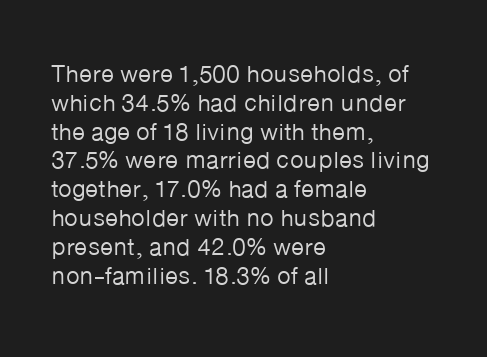
{"italic": "no", "bold": "no", "underline": "no", "align": "left", "line_spacing_ratio": 1.2, "letter_spacing": "normal", "letter_spacing_em": 0.0, "glyph_px": 24}
